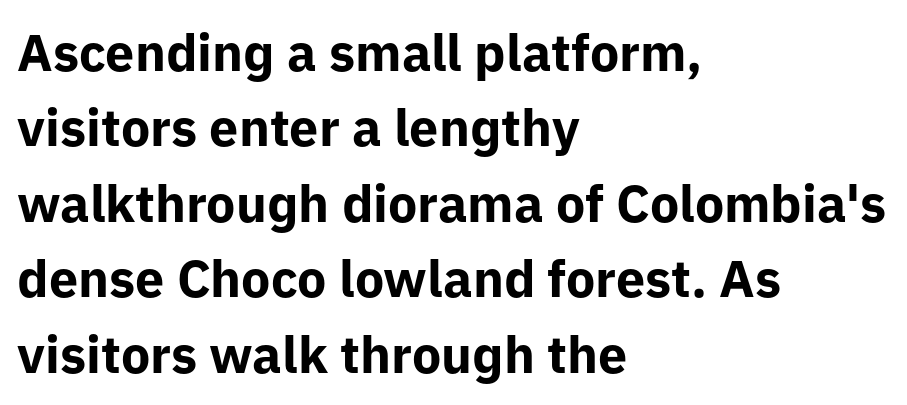
{"serif": "no", "italic": "no", "bold": "yes", "weight": "bold", "width": "normal", "stroke_contrast": "low", "x_height": "medium", "monospaced": "no", "underline": "no", "align": "left", "line_spacing": "normal", "line_spacing_ratio": 1.45, "letter_spacing": "normal", "letter_spacing_em": 0.0, "glyph_px": 52}
